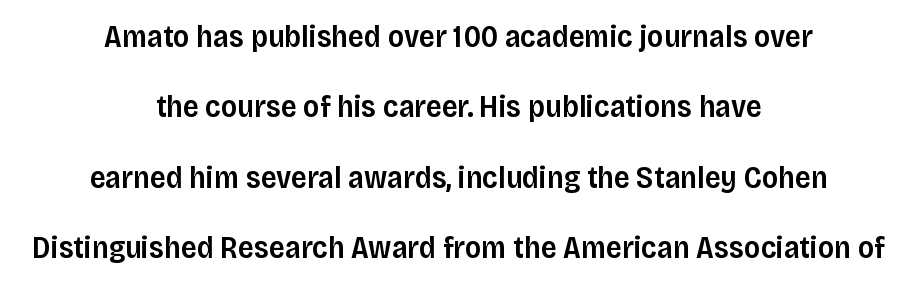
The image shows 31 px semibold sans-serif type, upright; set centered, loose line spacing (2.27x), normal letter spacing, not underlined; low stroke contrast and a large x-height.
